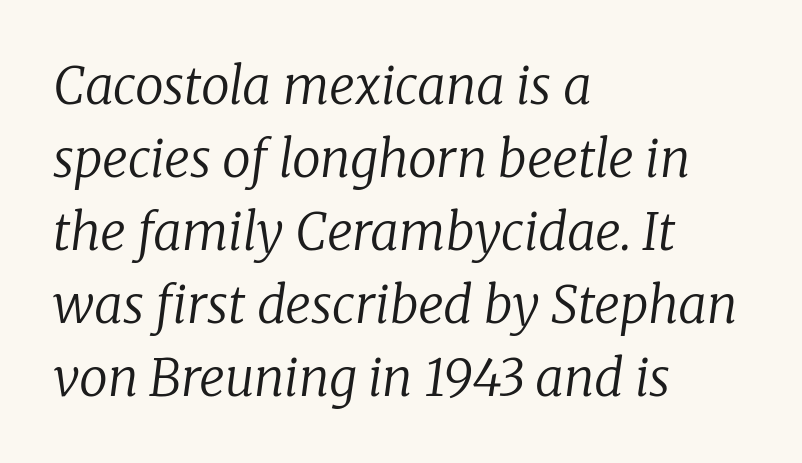
{"serif": "yes", "italic": "yes", "lean": "right", "slant_degrees": 8, "bold": "no", "weight": "regular", "width": "normal", "stroke_contrast": "low", "x_height": "medium", "monospaced": "no", "underline": "no", "align": "left", "line_spacing": "normal", "line_spacing_ratio": 1.43, "letter_spacing": "normal", "letter_spacing_em": 0.0, "glyph_px": 51}
